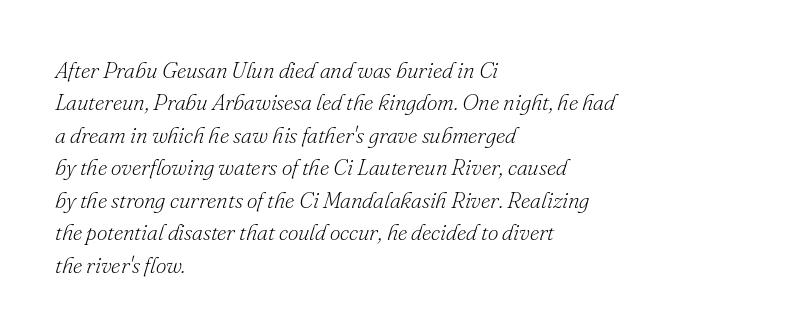
{"italic": "yes", "lean": "right", "slant_degrees": 16, "bold": "no", "underline": "no", "align": "left", "line_spacing": "normal", "line_spacing_ratio": 1.41, "letter_spacing": "normal", "letter_spacing_em": 0.0, "glyph_px": 23}
